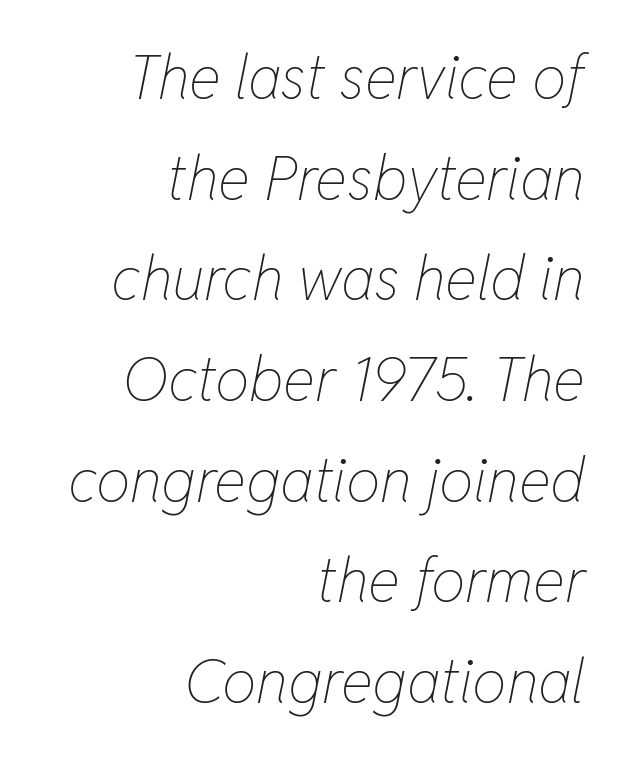
{"italic": "yes", "lean": "right", "slant_degrees": 11, "bold": "no", "weight": "thin", "width": "condensed", "stroke_contrast": "low", "x_height": "medium", "monospaced": "no", "underline": "no", "align": "right", "line_spacing": "normal", "line_spacing_ratio": 1.65, "letter_spacing": "normal", "letter_spacing_em": 0.0, "glyph_px": 61}
